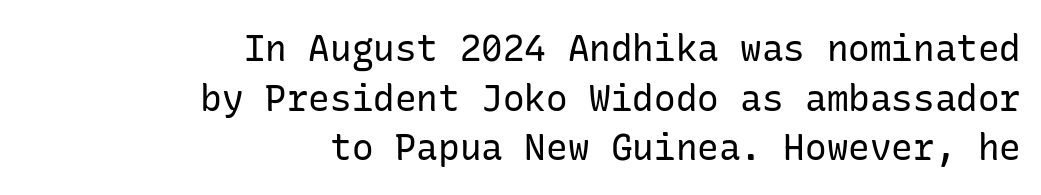
Honestly, the letter spacing is just normal — you wouldn't notice it. Ink coverage per letter is moderate at most. A typesetter would label this face a sans. Descenders are the only things crossing below the line. Italic: no, the glyphs are upright roman. The compositor pushed each line to the right boundary.
